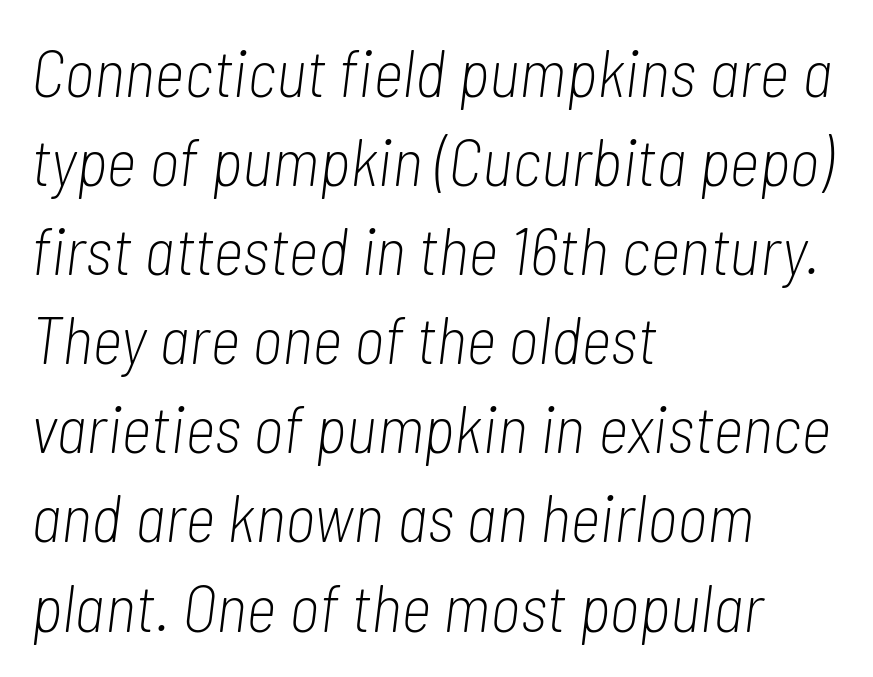
{"italic": "yes", "lean": "right", "slant_degrees": 7, "bold": "no", "weight": "light", "width": "condensed", "stroke_contrast": "low", "x_height": "medium", "monospaced": "no", "underline": "no", "align": "left", "line_spacing": "normal", "line_spacing_ratio": 1.35, "letter_spacing": "normal", "letter_spacing_em": 0.0, "glyph_px": 66}
